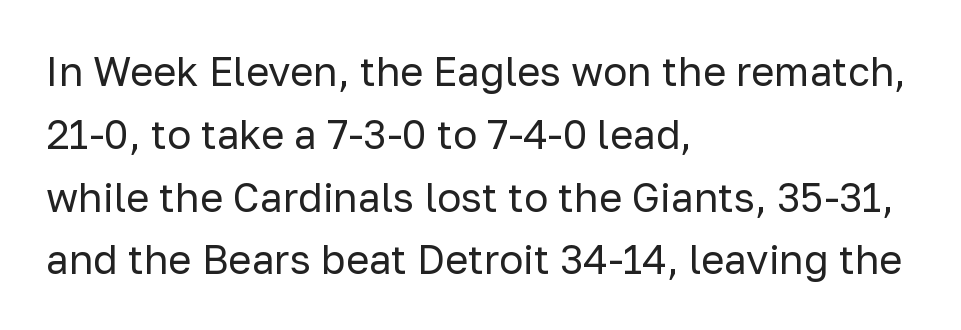
{"serif": "no", "italic": "no", "bold": "no", "weight": "regular", "width": "normal", "stroke_contrast": "low", "x_height": "medium", "monospaced": "no", "underline": "no", "align": "left", "line_spacing": "normal", "line_spacing_ratio": 1.57, "letter_spacing": "normal", "letter_spacing_em": 0.0, "glyph_px": 40}
